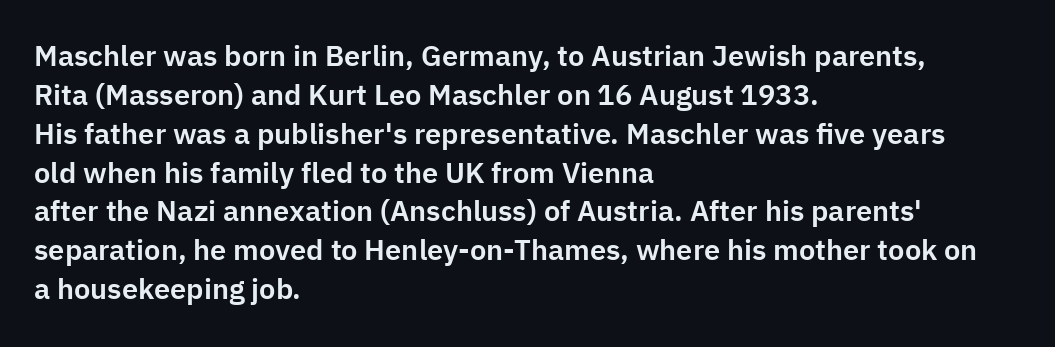
The image shows 29 px sans-serif type, upright; set left-aligned, normal line spacing (1.34x), normal letter spacing, not underlined; low stroke contrast and a medium x-height.
